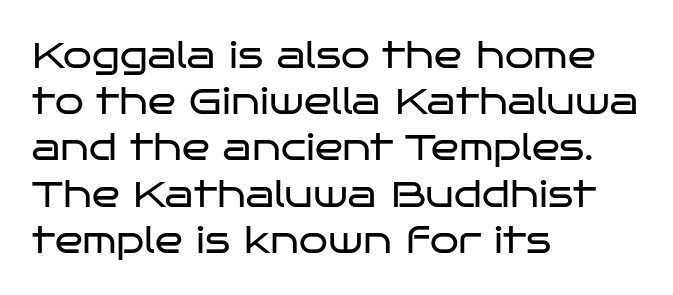
{"serif": "no", "italic": "no", "bold": "no", "weight": "regular", "width": "wide", "stroke_contrast": "low", "x_height": "large", "monospaced": "no", "underline": "no", "align": "left", "line_spacing": "normal", "line_spacing_ratio": 1.25, "letter_spacing": "normal", "letter_spacing_em": 0.0, "glyph_px": 37}
